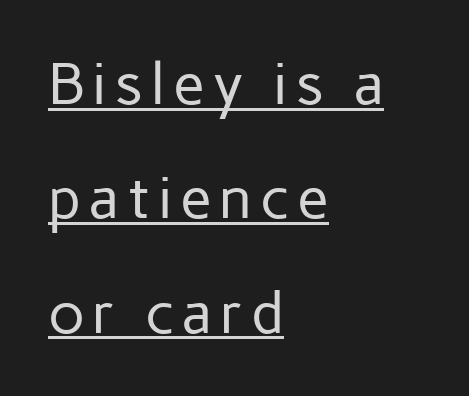
The image shows 58 px regular-weight sans-serif type, upright; set left-aligned, loose line spacing (1.97x), underlined; low stroke contrast and a medium x-height.
